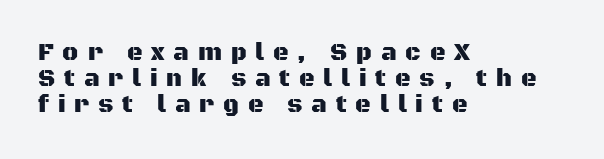
Plain, unruled lines of type. Line starts are locked; line ends wander. These lines were composed using upright roman letters. Loose tracking; the words dissolve into strings of separated letters. Compared with typical paragraphs, the rows here are closer together.
